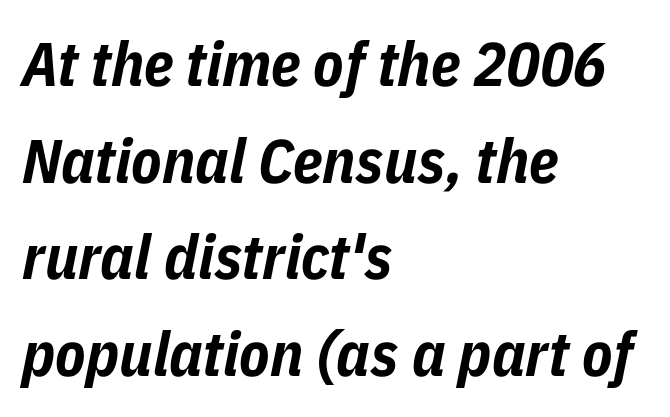
The image shows 62 px bold, condensed type, italic (leaning right); set left-aligned, normal line spacing (1.56x), normal letter spacing, not underlined; low stroke contrast and a medium x-height.
